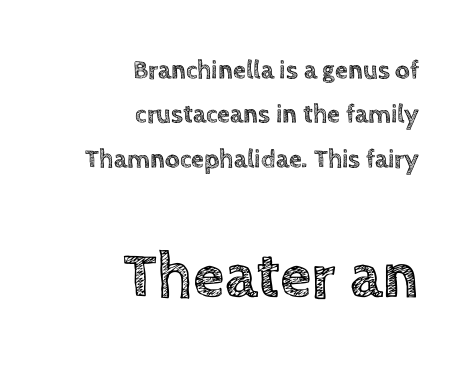
Think of a printed novel: that variable character pitch is what you see here. Where is the straight margin? On the right. Glance below the letters and you will spot only blank space. The following chunk of copy outweighs the initial chunk in type size.
